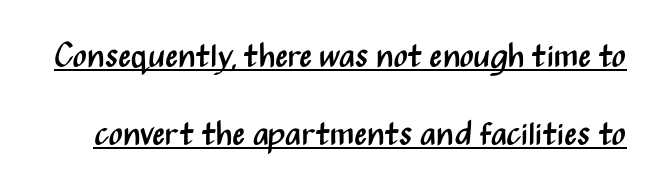
No letter is thick-stroked: the sample isn't bold. No extra tracking has been applied to these lines. Glance below the letters and you will spot a drawn line. The rendering shows plain stroke endings on the letterforms — a sans-serif design. The face used here is proportionally spaced, like ordinary book or web type.
